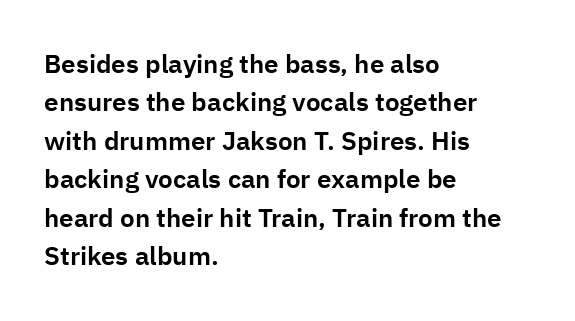
Q: Is the text italic (slanted)? A: No, it is upright.
Q: Is the text underlined? A: No.
Q: How is the paragraph aligned? A: Left-aligned.
Q: Is the spacing between letters normal or unusually wide? A: Normal.
Q: Is the spacing between lines tight, normal or loose? A: Normal.
